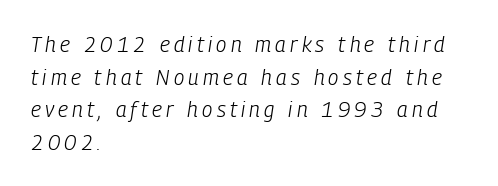
The image shows 21 px text type, italic (leaning right); set left-aligned, normal line spacing (1.55x), unusually wide letter spacing (+0.2 em), not underlined.
